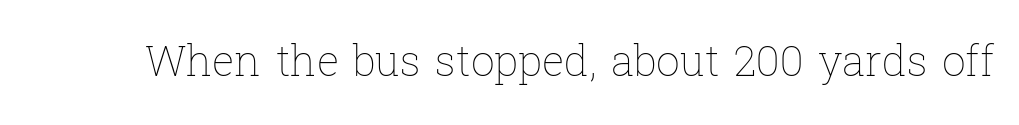
{"italic": "no", "bold": "no", "weight": "thin", "width": "normal", "stroke_contrast": "low", "x_height": "medium", "monospaced": "no", "underline": "no", "letter_spacing": "normal", "letter_spacing_em": 0.0, "glyph_px": 42}
